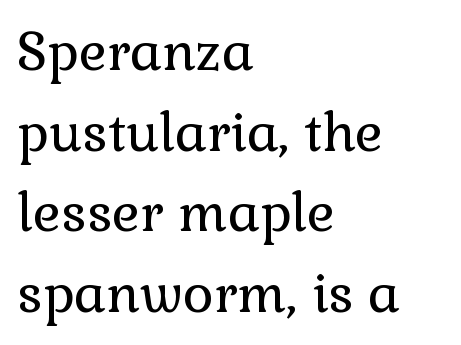
Character widths vary here, with narrow letters taking less room than wide ones. Serif or sans? Serif — the stroke terminals have little feet. Which margin do the lines hug? The left one — the right edge is uneven. Tracking value appears to be zero — textbook default spacing.
